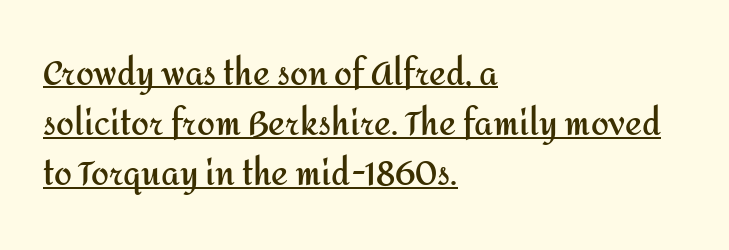
Q: Is the text bold? A: Yes.
Q: Is the text italic (slanted)? A: No, it is upright.
Q: Is the typeface a serif or a sans-serif typeface? A: Sans-serif.
Q: Is the text underlined? A: Yes.
Q: How is the paragraph aligned? A: Left-aligned.
Q: Is the spacing between letters normal or unusually wide? A: Normal.
Q: Is the spacing between lines tight, normal or loose? A: Normal.
Q: Width (condensed, normal, or wide)? A: Normal.
Q: Stroke contrast? A: Medium.
Q: x-height? A: Medium.
Q: Monospaced? A: No.
